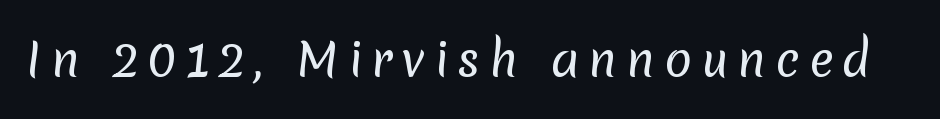
{"serif": "no", "bold": "no", "weight": "regular", "width": "normal", "stroke_contrast": "low", "x_height": "medium", "monospaced": "no", "underline": "no", "glyph_px": 46}
